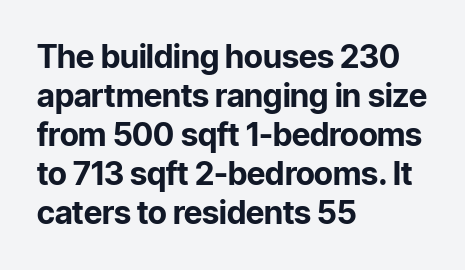
The image shows 32 px bold sans-serif type, upright; set left-aligned, line spacing 1.22x, normal letter spacing, not underlined; low stroke contrast and a medium x-height.
